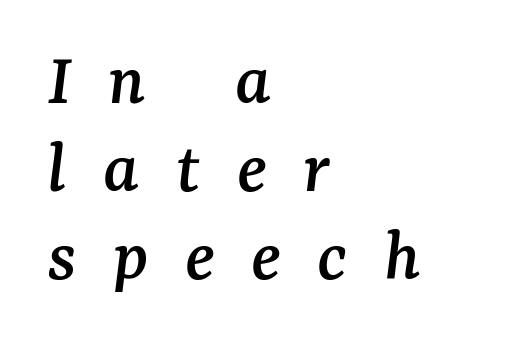
These lines stack with their left ends in a neat column. This sample has the flowing, uneven cadence of proportional lettering. This is oblique type, the kind used for emphasis or titles. Type without underlining. The font family rendered here belongs to the serif group. Loose tracking; the words dissolve into strings of separated letters.
